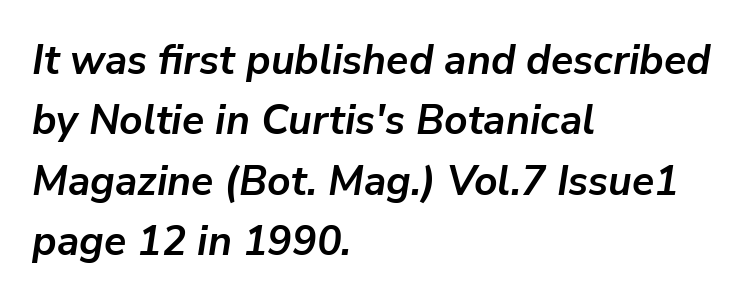
The image shows 41 px semibold type, italic (leaning right); set left-aligned, normal line spacing (1.47x), normal letter spacing, not underlined; low stroke contrast and a medium x-height.
